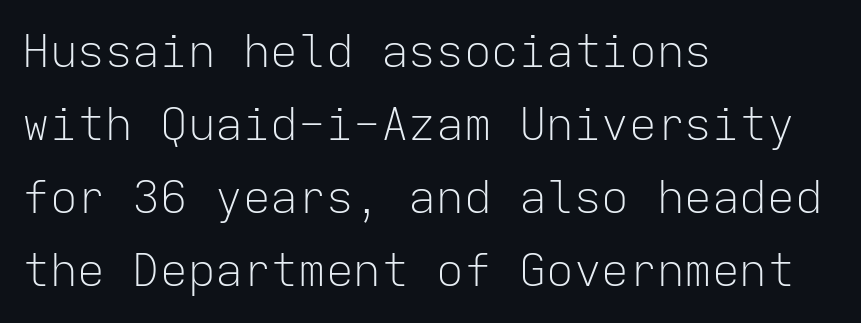
Q: Is the text bold? A: No.
Q: Is the text italic (slanted)? A: No, it is upright.
Q: Is the typeface a serif or a sans-serif typeface? A: Sans-serif.
Q: Is the text underlined? A: No.
Q: How is the paragraph aligned? A: Left-aligned.
Q: Is the spacing between letters normal or unusually wide? A: Normal.
Q: Is the spacing between lines tight, normal or loose? A: Normal.
Q: Width (condensed, normal, or wide)? A: Normal.
Q: Stroke contrast? A: Low.
Q: x-height? A: Medium.
Q: Monospaced? A: Yes.
